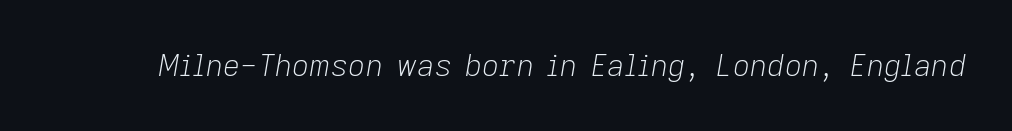
{"italic": "yes", "lean": "right", "slant_degrees": 9, "bold": "no", "weight": "light", "width": "normal", "stroke_contrast": "low", "x_height": "medium", "monospaced": "no", "underline": "no", "letter_spacing": "normal", "letter_spacing_em": 0.0, "glyph_px": 30}
